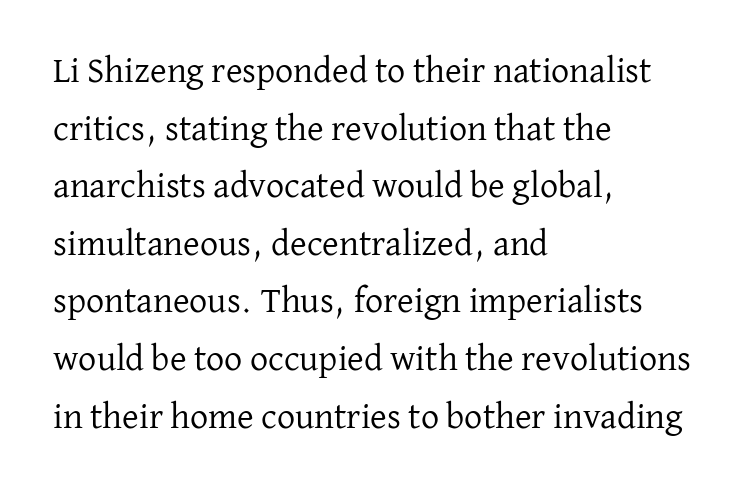
The passage shown has conventional tracking throughout. Is this a fixed-width face? No — the glyphs have proportional, varying widths. This sample uses a serif face. The strokes are not fattened; the text isn't bold.
